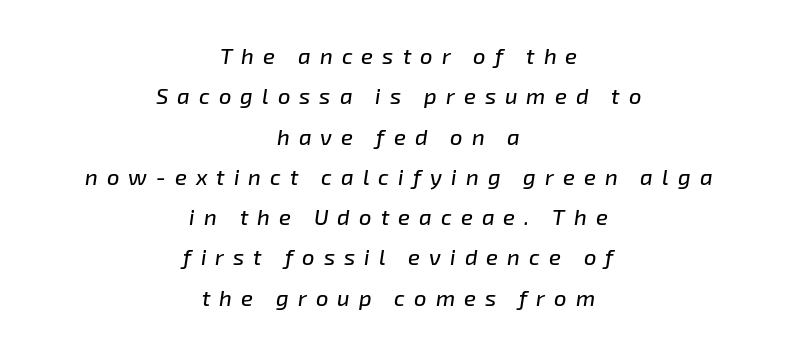
{"italic": "yes", "lean": "right", "slant_degrees": 8, "underline": "no", "align": "center", "line_spacing_ratio": 1.83, "letter_spacing": "wide", "letter_spacing_em": 0.41, "glyph_px": 22}
